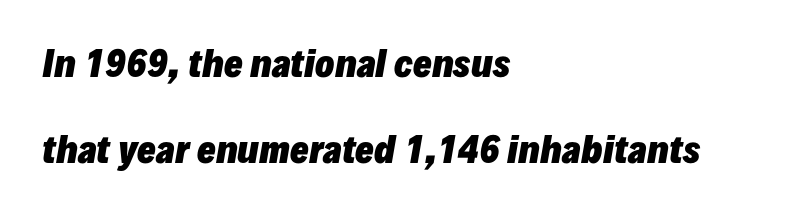
The image shows 35 px heavy type, italic (leaning right); set left-aligned, loose line spacing (2.45x), normal letter spacing, not underlined; low stroke contrast and a medium x-height.
